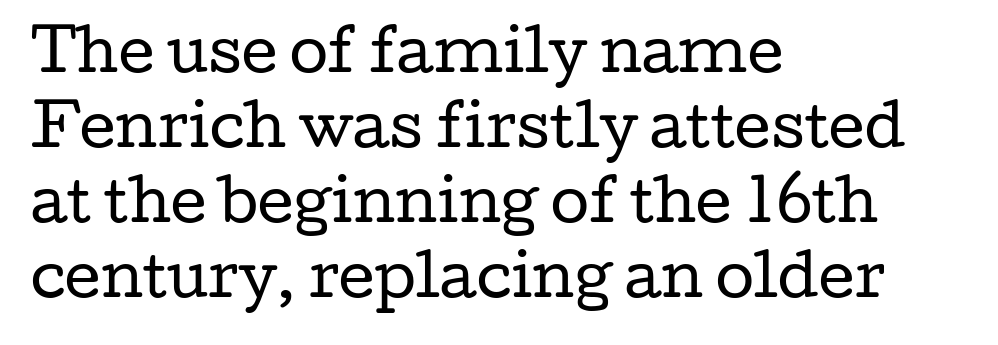
Q: Is the text bold? A: No.
Q: Is the text italic (slanted)? A: No, it is upright.
Q: Is the typeface a serif or a sans-serif typeface? A: Serif.
Q: Is the text underlined? A: No.
Q: How is the paragraph aligned? A: Left-aligned.
Q: Is the spacing between letters normal or unusually wide? A: Normal.
Q: Is the spacing between lines tight, normal or loose? A: Normal.
Q: Width (condensed, normal, or wide)? A: Wide.
Q: Stroke contrast? A: Low.
Q: x-height? A: Medium.
Q: Monospaced? A: No.
